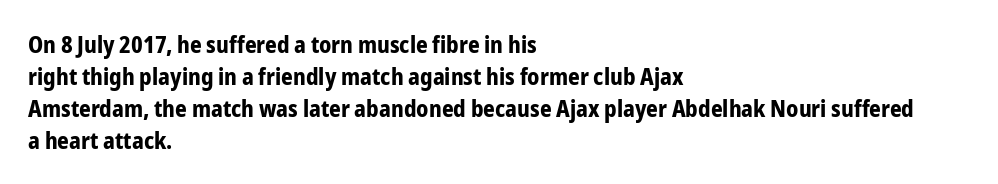
The image shows 23 px bold type, upright; set left-aligned, normal line spacing (1.39x), normal letter spacing, not underlined.
